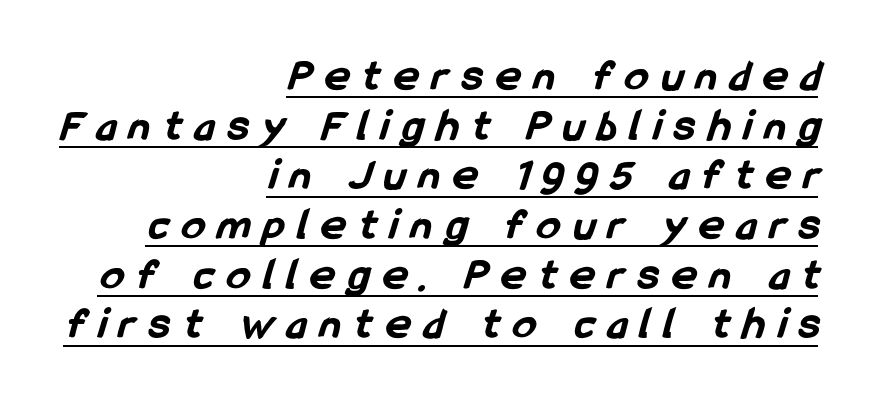
{"serif": "no", "bold": "yes", "weight": "bold", "width": "condensed", "stroke_contrast": "low", "x_height": "medium", "monospaced": "no", "underline": "yes", "align": "right", "line_spacing": "tight", "line_spacing_ratio": 1.08, "letter_spacing": "wide", "letter_spacing_em": 0.3, "glyph_px": 46}
